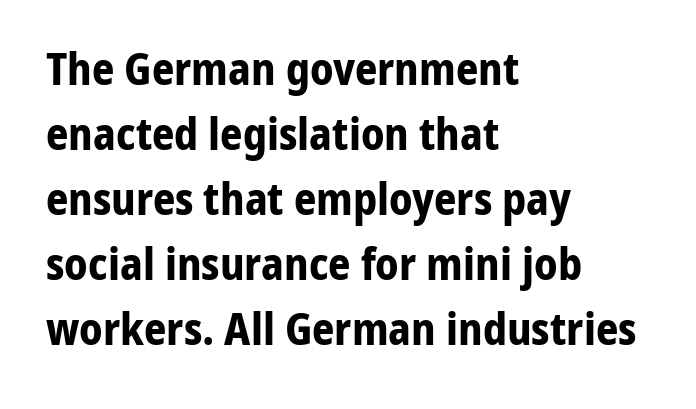
Does the leading feel generous? No, just average. The text was rendered using a sans face with plain stroke endings. This sample uses an upright cut, with every glyph sitting square on the baseline. Proportional: the letters do not fall into vertical columns.
